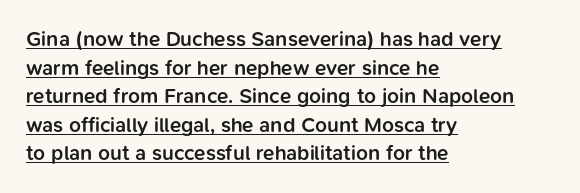
How heavy is the stroke? Medium-heavy — a semibold, shy of bold. This sample uses plain, unmodified letter spacing. Alignment: flush left. Students, observe the line beneath the letters — that is underlining. Is there much room between lines? A standard amount, neither cramped nor airy.
